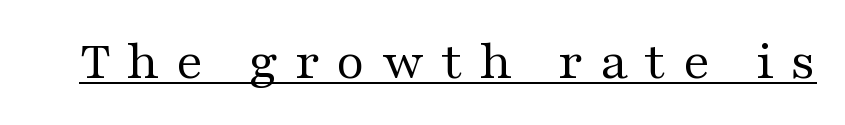
Q: Is the text bold? A: No.
Q: Is the text italic (slanted)? A: No, it is upright.
Q: Is the typeface a serif or a sans-serif typeface? A: Serif.
Q: Is the text underlined? A: Yes.
Q: Is the spacing between letters normal or unusually wide? A: Unusually wide.
Q: Width (condensed, normal, or wide)? A: Wide.
Q: Stroke contrast? A: Medium.
Q: x-height? A: Medium.
Q: Monospaced? A: No.
